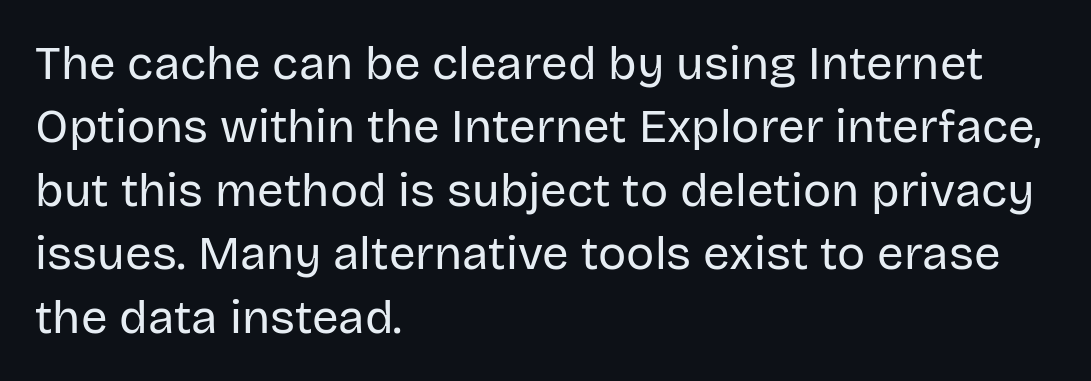
Q: Is the text bold? A: No.
Q: Is the text italic (slanted)? A: No, it is upright.
Q: Is the typeface a serif or a sans-serif typeface? A: Sans-serif.
Q: Is the text underlined? A: No.
Q: How is the paragraph aligned? A: Left-aligned.
Q: Is the spacing between letters normal or unusually wide? A: Normal.
Q: Is the spacing between lines tight, normal or loose? A: Normal.
Q: Width (condensed, normal, or wide)? A: Normal.
Q: Stroke contrast? A: Low.
Q: x-height? A: Large.
Q: Monospaced? A: No.
